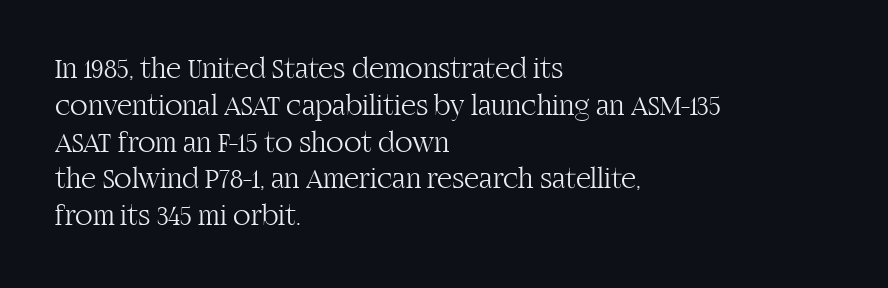
Q: Is the text bold? A: No.
Q: Is the text italic (slanted)? A: No, it is upright.
Q: Is the typeface a serif or a sans-serif typeface? A: Serif.
Q: Is the text underlined? A: No.
Q: How is the paragraph aligned? A: Left-aligned.
Q: Is the spacing between letters normal or unusually wide? A: Normal.
Q: Is the spacing between lines tight, normal or loose? A: Normal.
Q: Width (condensed, normal, or wide)? A: Normal.
Q: Stroke contrast? A: High.
Q: x-height? A: Large.
Q: Monospaced? A: No.
